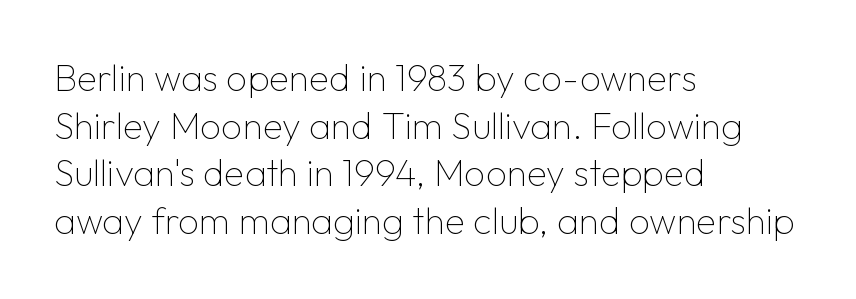
The image shows 37 px thin sans-serif type, upright; set left-aligned, normal line spacing (1.29x), normal letter spacing, not underlined; low stroke contrast and a medium x-height.
